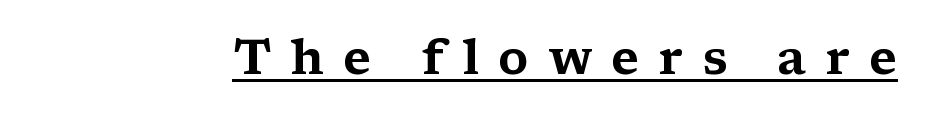
The image shows 49 px wide serif type, upright; set unusually wide letter spacing (+0.39 em), underlined; medium stroke contrast and a medium x-height.
